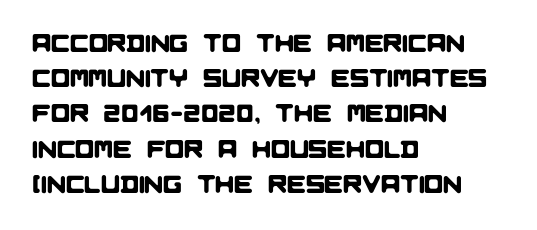
{"underline": "no", "align": "left", "line_spacing": "normal", "line_spacing_ratio": 1.41, "letter_spacing": "normal", "letter_spacing_em": 0.0, "glyph_px": 25}
